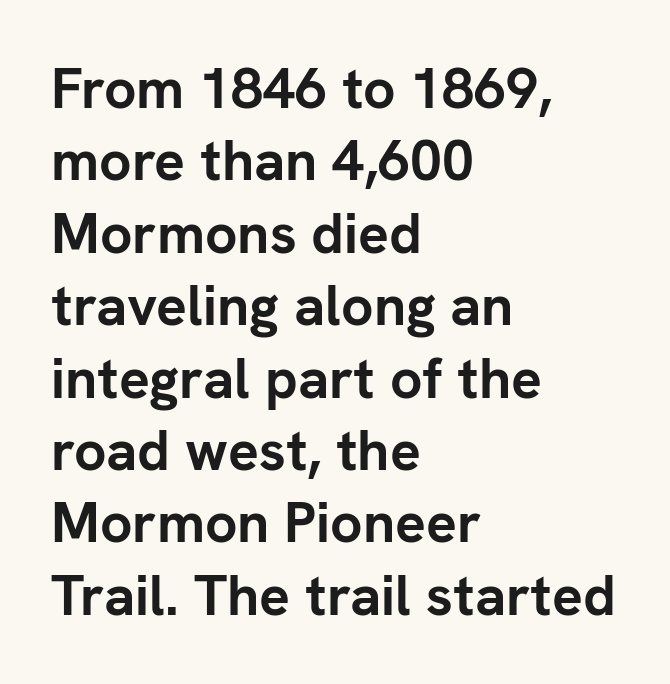
Q: Is the text bold? A: Yes.
Q: Is the text italic (slanted)? A: No, it is upright.
Q: Is the typeface a serif or a sans-serif typeface? A: Sans-serif.
Q: Is the text underlined? A: No.
Q: How is the paragraph aligned? A: Left-aligned.
Q: Is the spacing between letters normal or unusually wide? A: Normal.
Q: Is the spacing between lines tight, normal or loose? A: Normal.
Q: Width (condensed, normal, or wide)? A: Normal.
Q: Stroke contrast? A: Low.
Q: x-height? A: Medium.
Q: Monospaced? A: No.
